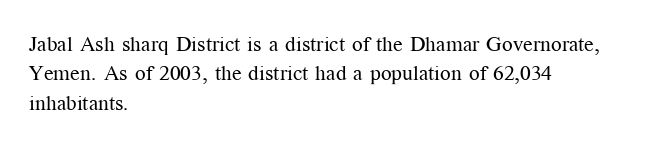
The image shows 21 px text type, upright; set left-aligned, normal line spacing (1.4x), normal letter spacing, not underlined.
